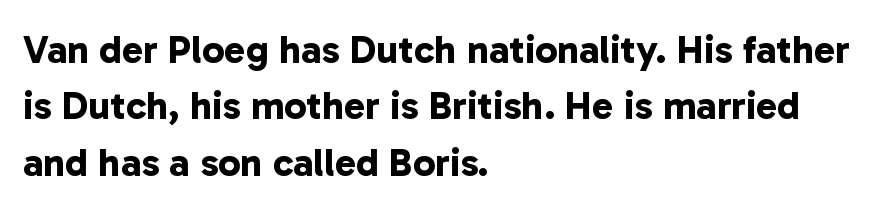
The image shows 40 px bold sans-serif type; set left-aligned, normal line spacing (1.41x), normal letter spacing, not underlined; low stroke contrast and a medium x-height.
